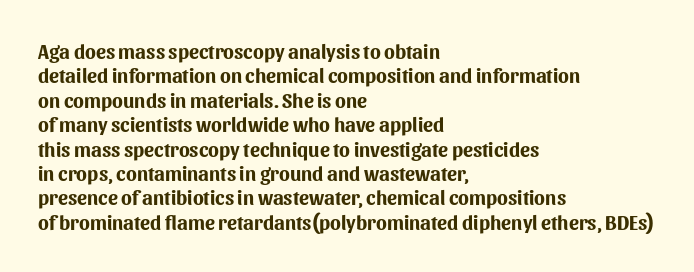
The image shows 20 px bold type, upright; set left-aligned, line spacing 1.22x, normal letter spacing, not underlined.
